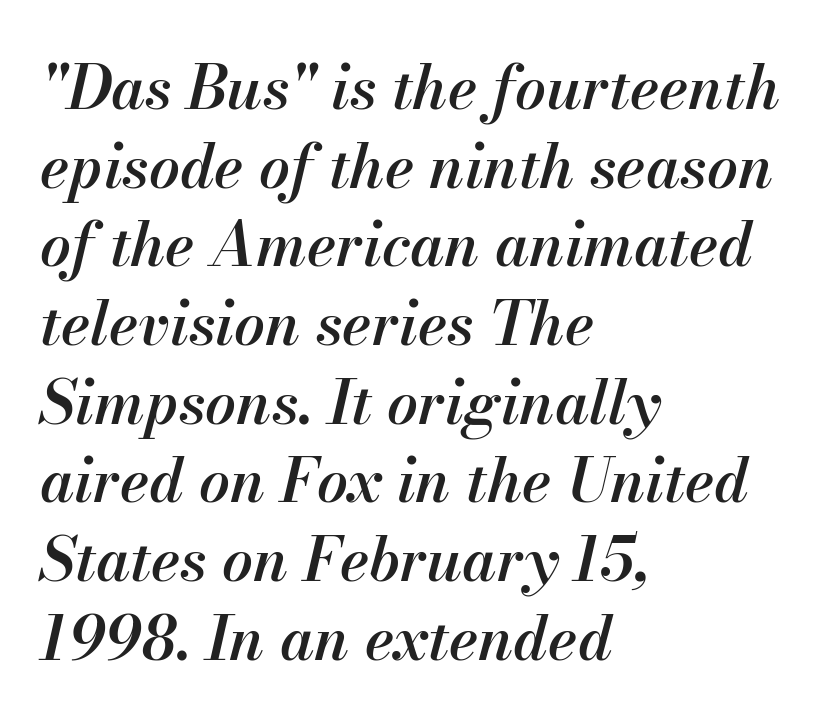
{"italic": "yes", "lean": "right", "slant_degrees": 13, "bold": "semi", "weight": "semibold", "width": "normal", "stroke_contrast": "medium", "x_height": "small", "monospaced": "no", "underline": "no", "align": "left", "line_spacing": "normal", "line_spacing_ratio": 1.29, "letter_spacing": "normal", "letter_spacing_em": 0.0, "glyph_px": 61}
